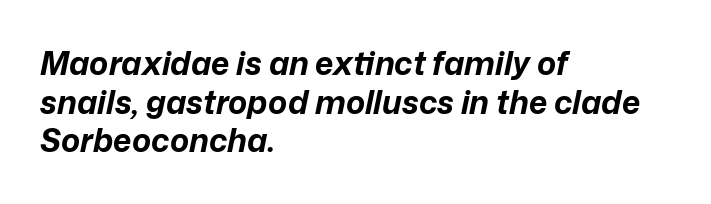
{"italic": "yes", "lean": "right", "slant_degrees": 12, "bold": "yes", "weight": "bold", "width": "normal", "stroke_contrast": "low", "x_height": "medium", "monospaced": "no", "underline": "no", "align": "left", "line_spacing_ratio": 1.21, "letter_spacing": "normal", "letter_spacing_em": 0.0, "glyph_px": 32}
